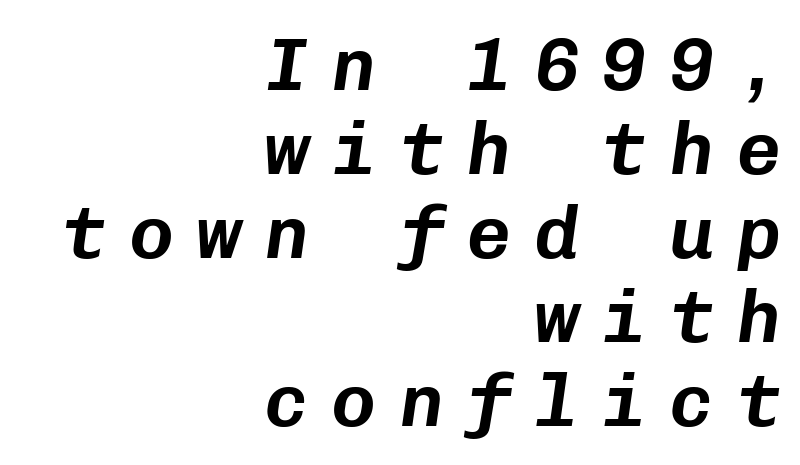
{"italic": "yes", "lean": "right", "slant_degrees": 8, "width": "normal", "stroke_contrast": "low", "x_height": "medium", "monospaced": "yes", "underline": "no", "align": "right", "line_spacing": "tight", "line_spacing_ratio": 1.12, "letter_spacing": "wide", "letter_spacing_em": 0.3, "glyph_px": 75}
